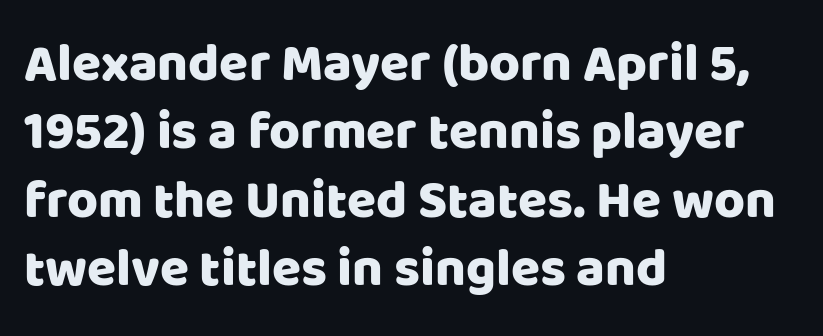
Q: Is the text italic (slanted)? A: No, it is upright.
Q: Is the typeface a serif or a sans-serif typeface? A: Sans-serif.
Q: Is the text underlined? A: No.
Q: How is the paragraph aligned? A: Left-aligned.
Q: Is the spacing between letters normal or unusually wide? A: Normal.
Q: Is the spacing between lines tight, normal or loose? A: Normal.
Q: Width (condensed, normal, or wide)? A: Normal.
Q: Stroke contrast? A: Low.
Q: x-height? A: Large.
Q: Monospaced? A: No.
